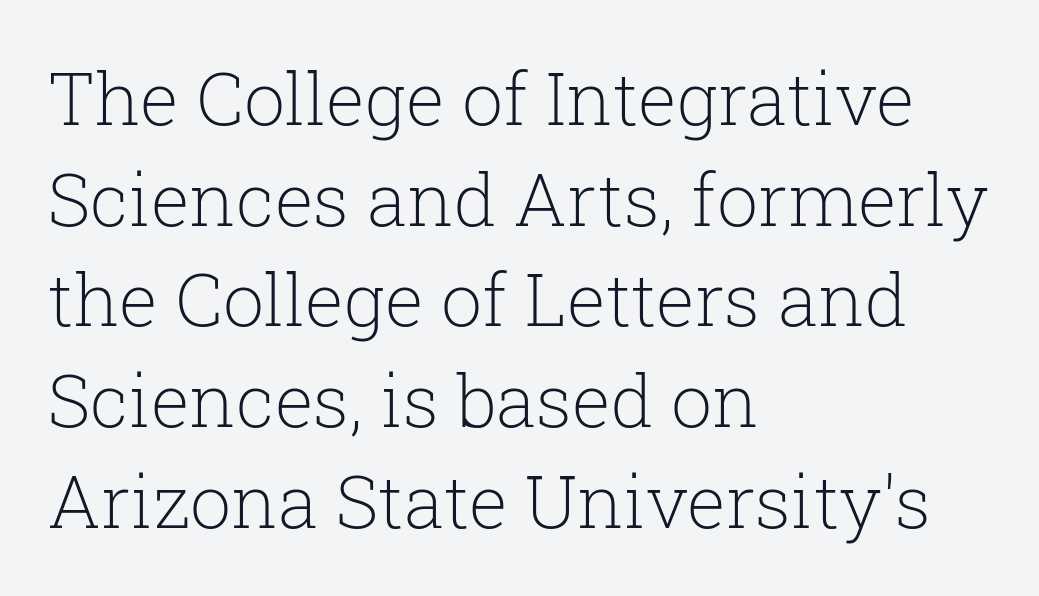
The image shows 73 px light serif type, upright; set left-aligned, normal line spacing (1.38x), normal letter spacing, not underlined; low stroke contrast and a medium x-height.
